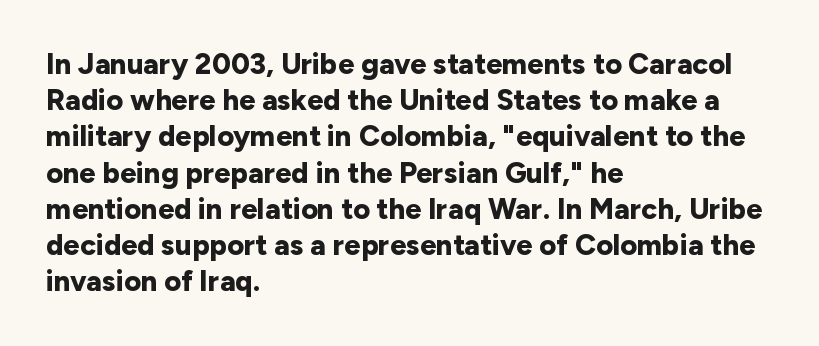
The image shows 29 px bold sans-serif type, upright; set left-aligned, normal line spacing (1.25x), normal letter spacing, not underlined; low stroke contrast and a medium x-height.
